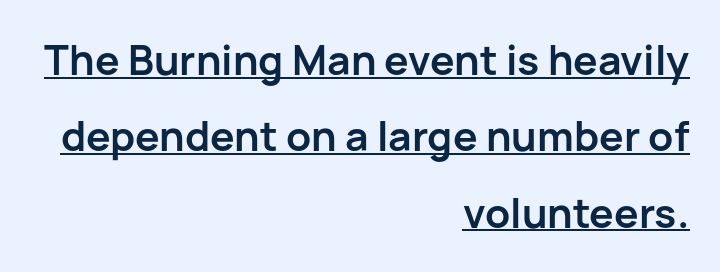
Q: Is the text bold? A: Yes.
Q: Is the text italic (slanted)? A: No, it is upright.
Q: Is the typeface a serif or a sans-serif typeface? A: Sans-serif.
Q: Is the text underlined? A: Yes.
Q: How is the paragraph aligned? A: Right-aligned.
Q: Is the spacing between letters normal or unusually wide? A: Normal.
Q: Width (condensed, normal, or wide)? A: Normal.
Q: Stroke contrast? A: Low.
Q: x-height? A: Medium.
Q: Monospaced? A: No.
